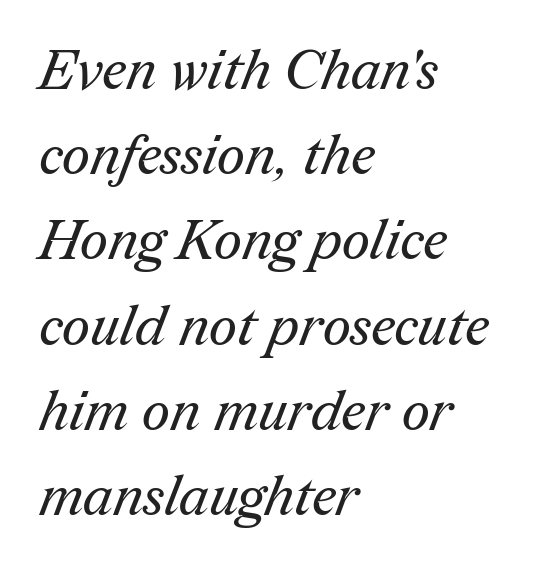
Q: Is the text bold? A: No.
Q: Is the typeface a serif or a sans-serif typeface? A: Serif.
Q: Is the text underlined? A: No.
Q: How is the paragraph aligned? A: Left-aligned.
Q: Is the spacing between letters normal or unusually wide? A: Normal.
Q: Is the spacing between lines tight, normal or loose? A: Normal.
Q: Width (condensed, normal, or wide)? A: Normal.
Q: Stroke contrast? A: Medium.
Q: x-height? A: Medium.
Q: Monospaced? A: No.
